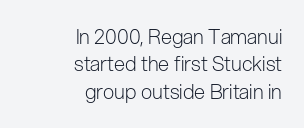
Q: Is the text bold? A: No.
Q: Is the text italic (slanted)? A: No, it is upright.
Q: Is the text underlined? A: No.
Q: How is the paragraph aligned? A: Right-aligned.
Q: Is the spacing between letters normal or unusually wide? A: Normal.
Q: Is the spacing between lines tight, normal or loose? A: Normal.
